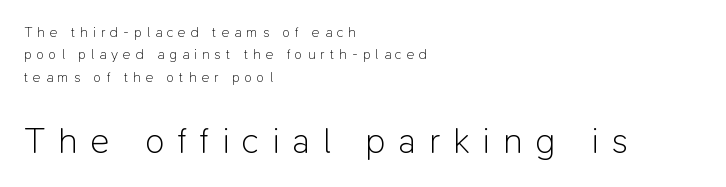
Is the letter spacing exaggerated? Yes — the characters are pushed far apart. Spacing verdict: proportional, widths tailored to each character. Larger block? The one below; the one above is distinctly smaller. No feet cap the strokes, marking this as sans-serif type.
